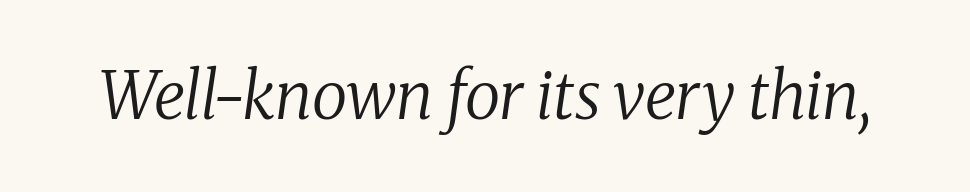
{"serif": "yes", "italic": "yes", "lean": "right", "slant_degrees": 8, "bold": "no", "weight": "regular", "width": "normal", "stroke_contrast": "medium", "x_height": "medium", "monospaced": "no", "underline": "no", "letter_spacing": "normal", "letter_spacing_em": 0.0, "glyph_px": 65}
